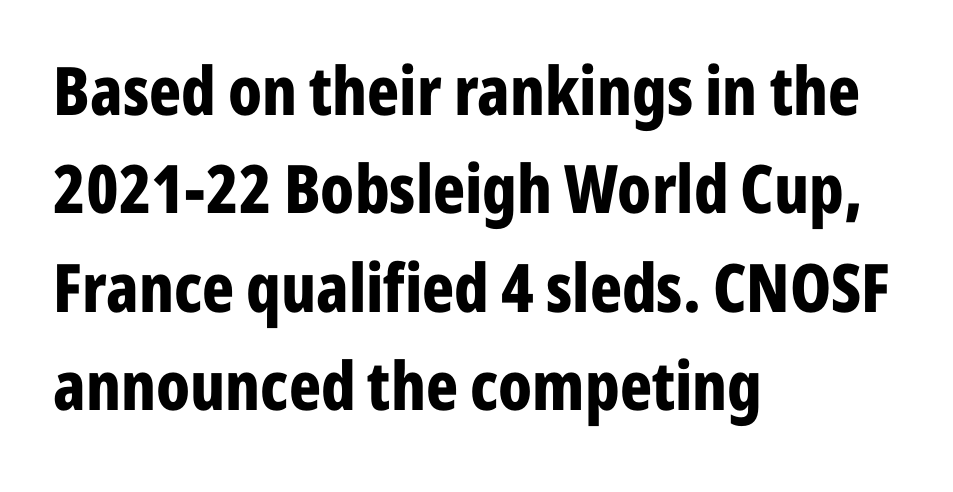
Q: Is the text bold? A: Yes.
Q: Is the text italic (slanted)? A: No, it is upright.
Q: Is the typeface a serif or a sans-serif typeface? A: Sans-serif.
Q: Is the text underlined? A: No.
Q: How is the paragraph aligned? A: Left-aligned.
Q: Is the spacing between letters normal or unusually wide? A: Normal.
Q: Is the spacing between lines tight, normal or loose? A: Normal.
Q: Width (condensed, normal, or wide)? A: Condensed.
Q: Stroke contrast? A: Low.
Q: x-height? A: Medium.
Q: Monospaced? A: No.
